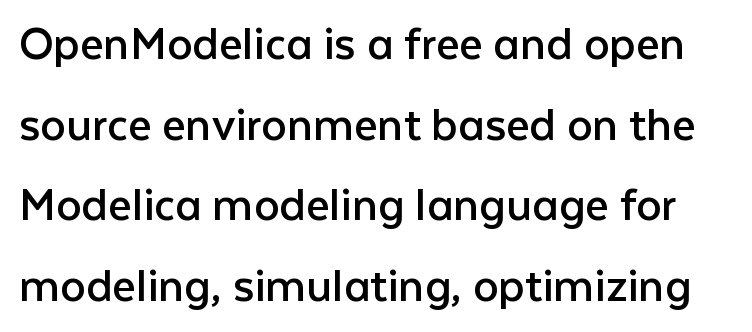
{"serif": "no", "italic": "no", "bold": "no", "weight": "regular", "width": "normal", "stroke_contrast": "low", "x_height": "medium", "monospaced": "no", "underline": "no", "line_spacing": "normal", "line_spacing_ratio": 1.58, "letter_spacing": "normal", "letter_spacing_em": 0.0, "glyph_px": 51}
